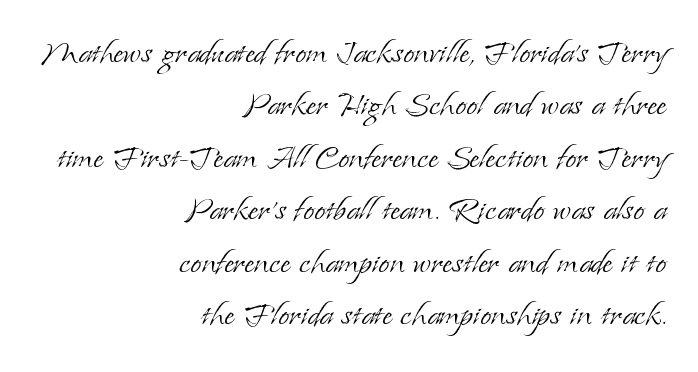
The image shows 40 px light serif type; set right-aligned, normal line spacing (1.31x), normal letter spacing, not underlined; low stroke contrast and a small x-height.
